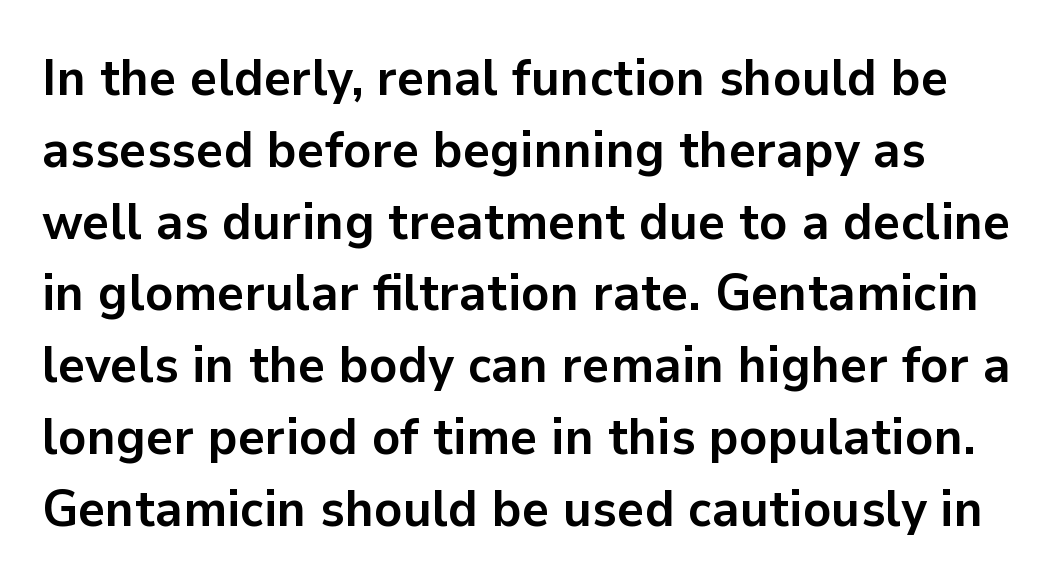
The letters carry no serifs — their stems end cleanly without finishing strokes. The foot of each line stays bare and open. The rendering uses natural spacing where letterforms have individual widths. Tracking here is standard; glyphs follow each other at the usual distance. A full-strength bold gives these letters their thick strokes. Vertically, the passage feels balanced, rows spaced as you'd expect.
